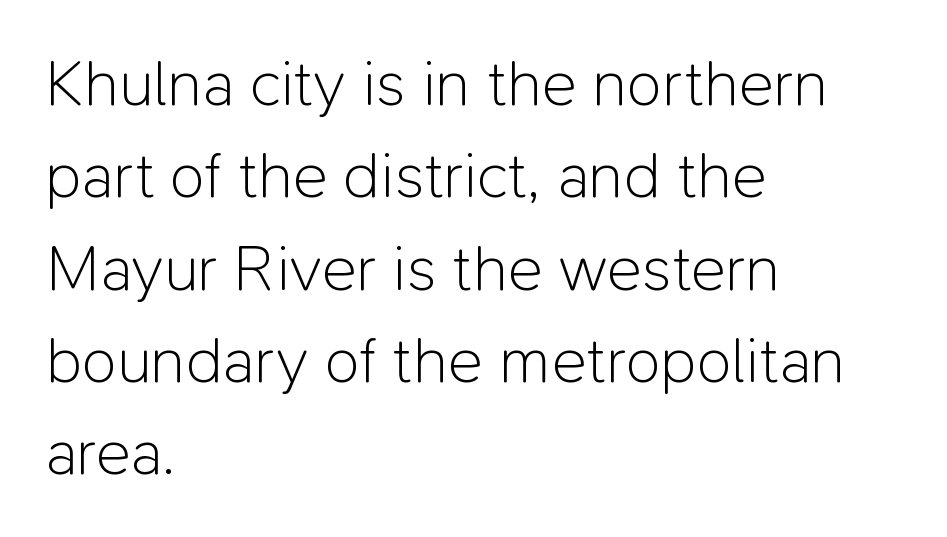
{"serif": "no", "italic": "no", "bold": "no", "weight": "light", "width": "normal", "stroke_contrast": "low", "x_height": "medium", "monospaced": "no", "underline": "no", "align": "left", "line_spacing": "normal", "line_spacing_ratio": 1.42, "letter_spacing": "normal", "letter_spacing_em": 0.0, "glyph_px": 65}
